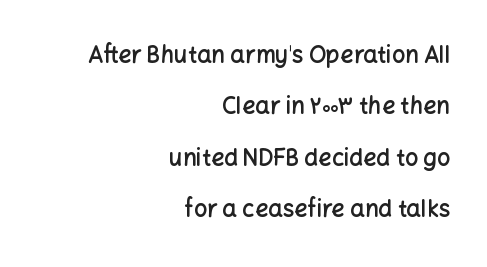
The image shows 23 px text type, upright; set right-aligned, loose line spacing (2.23x), normal letter spacing, not underlined.
